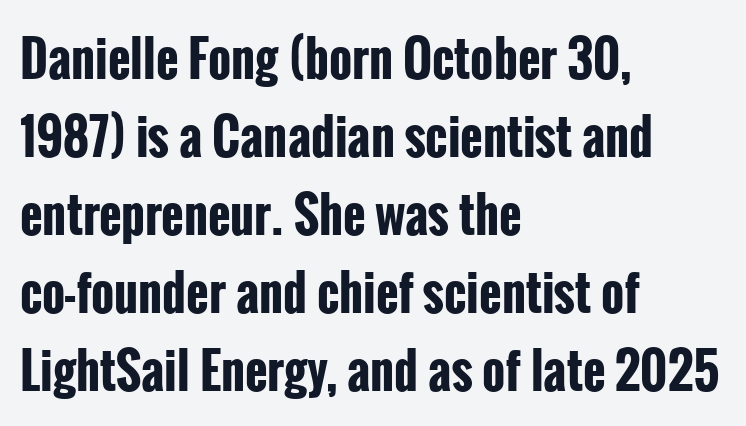
The image shows 49 px bold, condensed sans-serif type, upright; set left-aligned, normal line spacing (1.59x), normal letter spacing, not underlined; low stroke contrast and a medium x-height.
